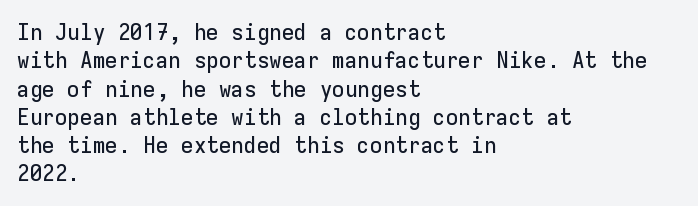
{"italic": "no", "underline": "no", "align": "left", "line_spacing_ratio": 1.23, "letter_spacing": "normal", "letter_spacing_em": 0.0, "glyph_px": 23}
